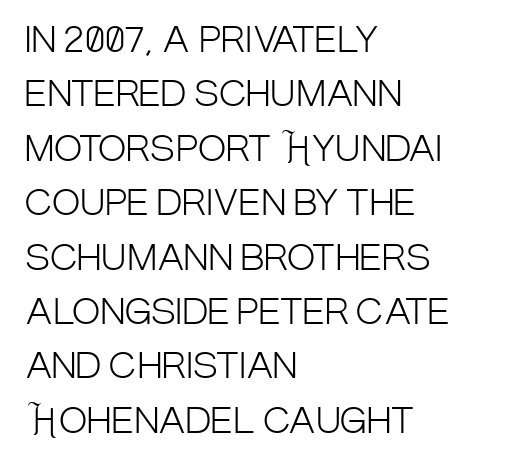
This sample uses plain, unmodified letter spacing. The line-height multiplier appears to be the usual default. Posture: upright roman. The passage shown is typed in a proportional face where columns would drift.
